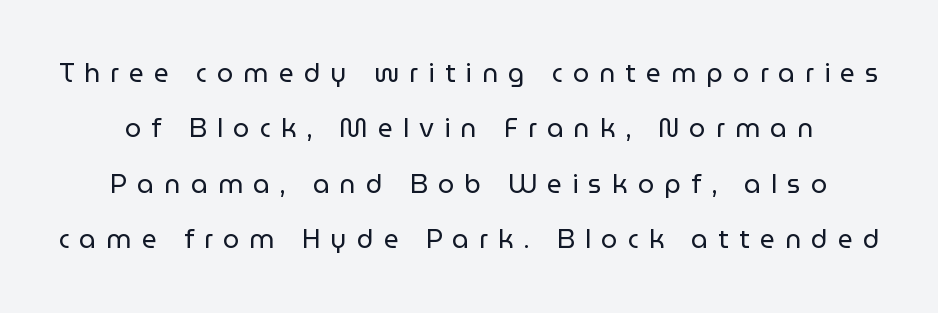
Students, observe: this is what heavily led, spacious text looks like. The typesetting does not lean heavy: it is not bold. Check the space under the baseline: it is left empty. Display-style spreading of the glyphs; the letterfit is very open. A typesetter would mark this as roman, not italic.
